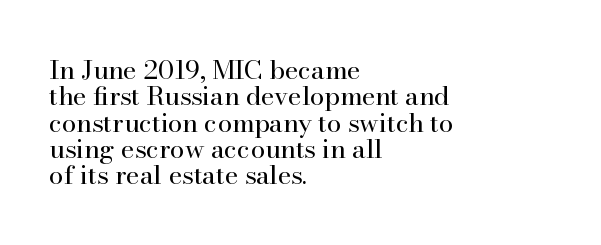
Q: Is the text bold? A: No.
Q: Is the text italic (slanted)? A: No, it is upright.
Q: Is the text underlined? A: No.
Q: How is the paragraph aligned? A: Left-aligned.
Q: Is the spacing between letters normal or unusually wide? A: Normal.
Q: Is the spacing between lines tight, normal or loose? A: Tight.
